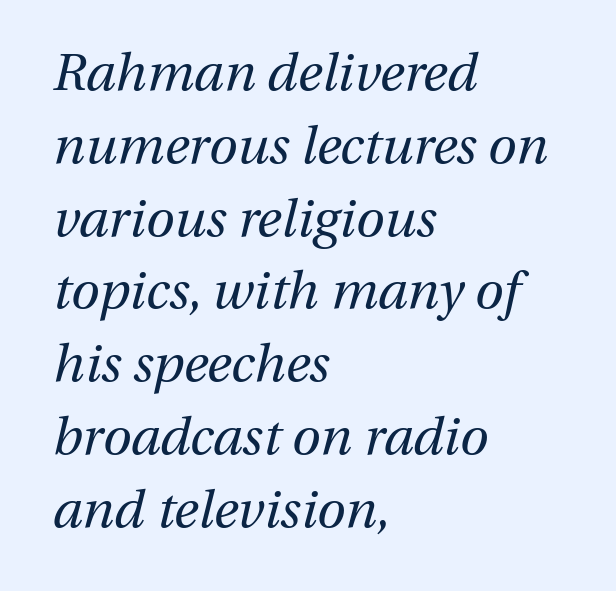
Q: Is the text bold? A: No.
Q: Is the text italic (slanted)? A: Yes, it leans right by about 13 degrees.
Q: Is the text underlined? A: No.
Q: How is the paragraph aligned? A: Left-aligned.
Q: Is the spacing between letters normal or unusually wide? A: Normal.
Q: Is the spacing between lines tight, normal or loose? A: Normal.
Q: Width (condensed, normal, or wide)? A: Normal.
Q: Stroke contrast? A: Medium.
Q: x-height? A: Medium.
Q: Monospaced? A: No.
